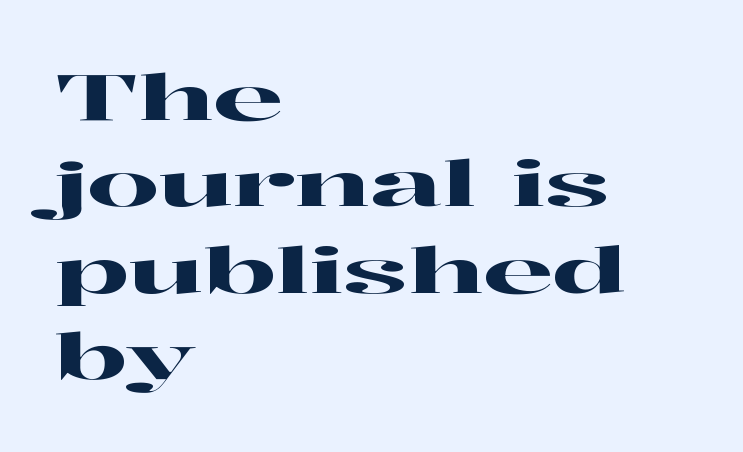
Short and long lines alike share a common starting point at left. This rendering leaves character spacing at its baseline value. Proportional: the letters do not fall into vertical columns. The letters stand straight up with perfectly vertical stems. Interline gaps are of average width in this sample. Descenders are the only things crossing below the line.
